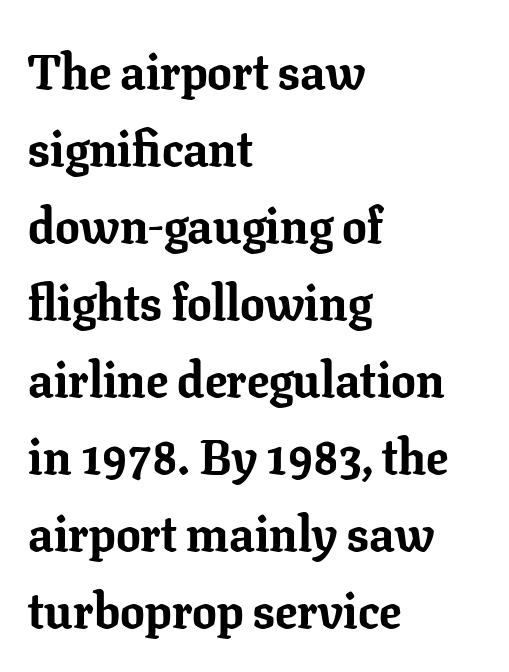
Q: Is the text bold? A: Yes.
Q: Is the text italic (slanted)? A: No, it is upright.
Q: Is the typeface a serif or a sans-serif typeface? A: Serif.
Q: Is the text underlined? A: No.
Q: How is the paragraph aligned? A: Left-aligned.
Q: Is the spacing between letters normal or unusually wide? A: Normal.
Q: Is the spacing between lines tight, normal or loose? A: Normal.
Q: Width (condensed, normal, or wide)? A: Normal.
Q: Stroke contrast? A: Low.
Q: x-height? A: Medium.
Q: Monospaced? A: No.
